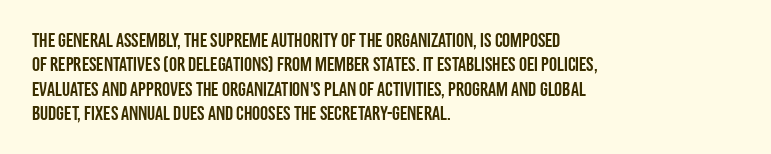
Q: Is the text italic (slanted)? A: No, it is upright.
Q: Is the text underlined? A: No.
Q: How is the paragraph aligned? A: Left-aligned.
Q: Is the spacing between letters normal or unusually wide? A: Normal.
